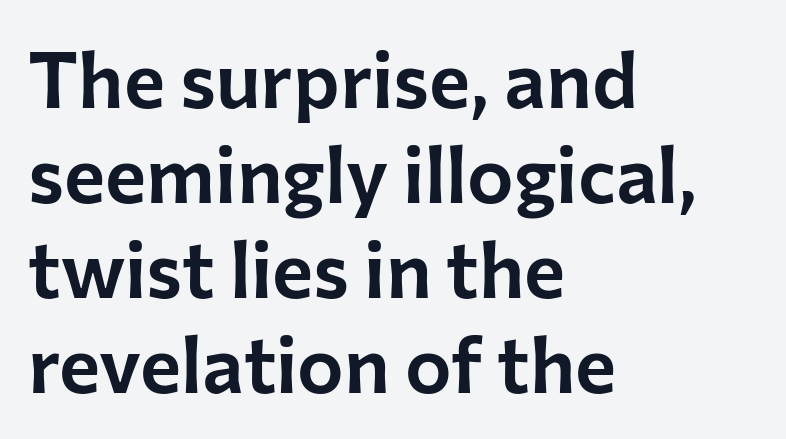
The image shows 78 px sans-serif type, upright; set left-aligned, line spacing 1.22x, normal letter spacing, not underlined; low stroke contrast and a medium x-height.
